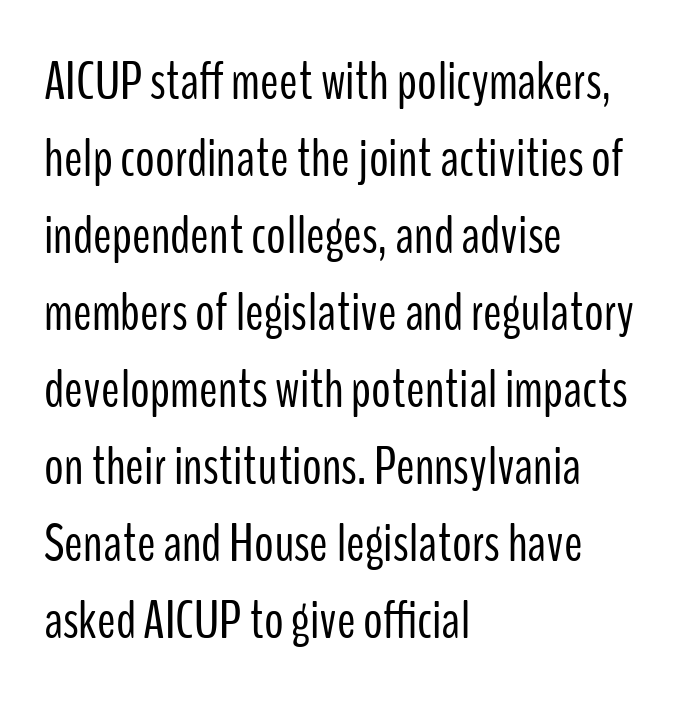
Q: Is the text bold? A: No.
Q: Is the text italic (slanted)? A: No, it is upright.
Q: Is the typeface a serif or a sans-serif typeface? A: Sans-serif.
Q: Is the text underlined? A: No.
Q: How is the paragraph aligned? A: Left-aligned.
Q: Is the spacing between letters normal or unusually wide? A: Normal.
Q: Is the spacing between lines tight, normal or loose? A: Normal.
Q: Width (condensed, normal, or wide)? A: Condensed.
Q: Stroke contrast? A: Low.
Q: x-height? A: Medium.
Q: Monospaced? A: No.
